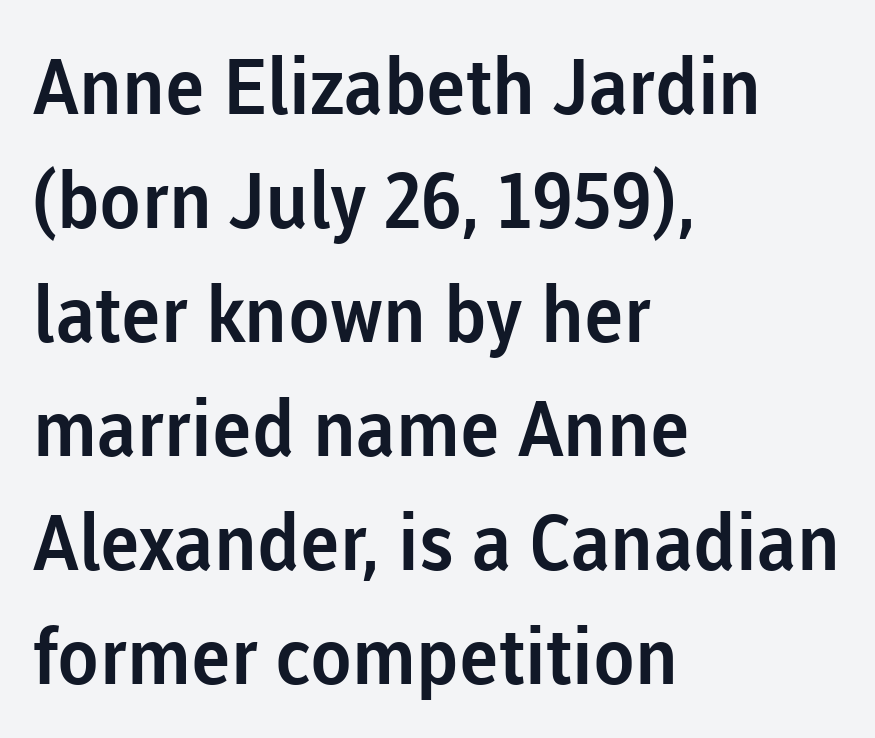
{"serif": "no", "italic": "no", "width": "normal", "stroke_contrast": "low", "x_height": "medium", "monospaced": "no", "underline": "no", "align": "left", "line_spacing": "normal", "line_spacing_ratio": 1.48, "letter_spacing": "normal", "letter_spacing_em": 0.0, "glyph_px": 77}
